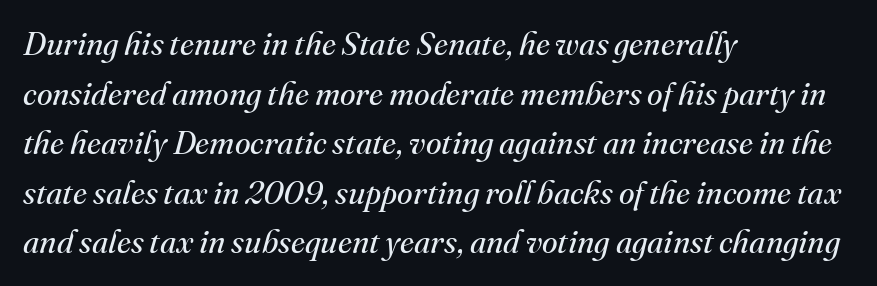
Q: Is the text bold? A: No.
Q: Is the text italic (slanted)? A: Yes, it leans right by about 16 degrees.
Q: Is the typeface a serif or a sans-serif typeface? A: Serif.
Q: Is the text underlined? A: No.
Q: How is the paragraph aligned? A: Left-aligned.
Q: Is the spacing between letters normal or unusually wide? A: Normal.
Q: Is the spacing between lines tight, normal or loose? A: Normal.
Q: Width (condensed, normal, or wide)? A: Normal.
Q: Stroke contrast? A: Medium.
Q: x-height? A: Small.
Q: Monospaced? A: No.
